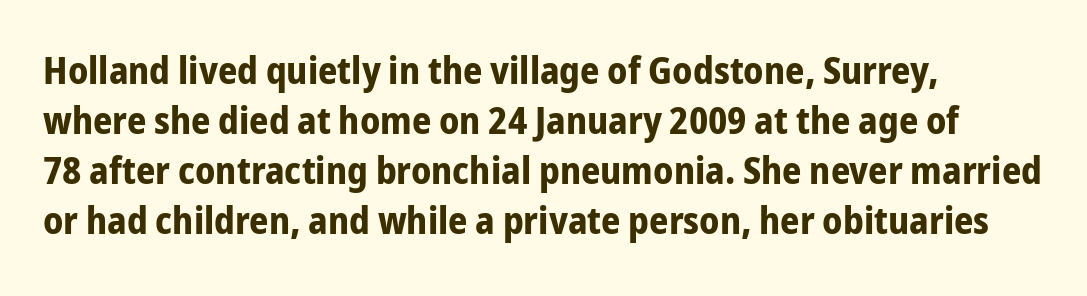
Reading down the column, the eye jumps a familiar distance to each next line. Here the glyphs are tracked normally, forming tight word shapes. As a designer I'd log this as weight 700, bold. Which margin do the lines hug? The left one — the right edge is uneven. If you drew a line through each stem, it would be perfectly vertical. The area under the type is left untouched.
